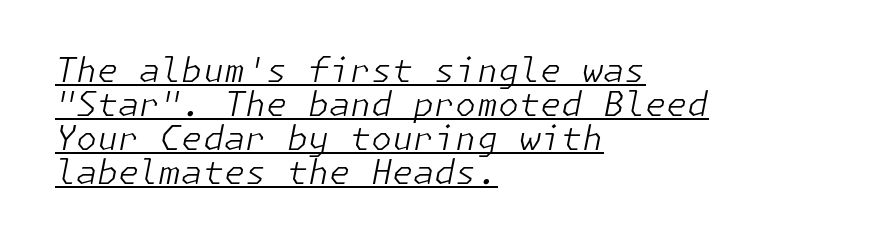
Summary of vertical rhythm: compact, with narrow interline spacing. The cut favours lightness, reaching ordinary text weight at its darkest. Decoration check: the copy is underlined. These lines are set flush left with a ragged right edge. Default kerning and tracking; the words read as compact shapes.
